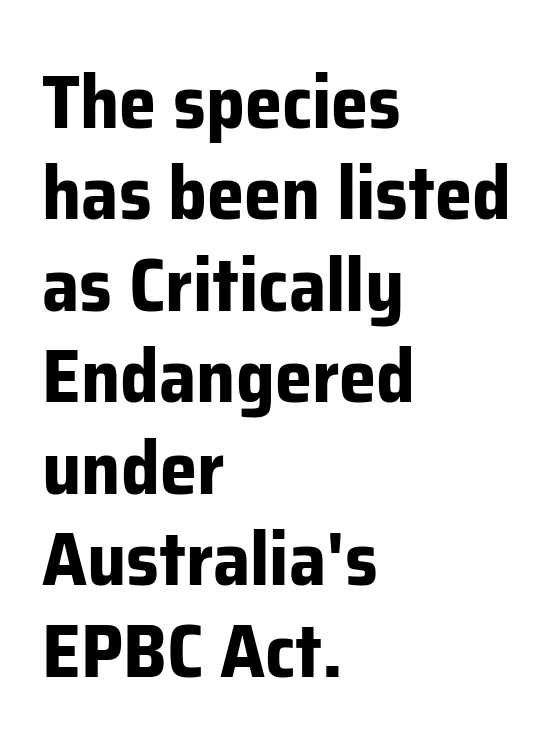
The passage shown is typed in a proportional face where columns would drift. Look at the tracking — it's just the regular setting, nothing added. Posture: upright roman. Observe the absence of serifs on each vertical stroke in this sample.
